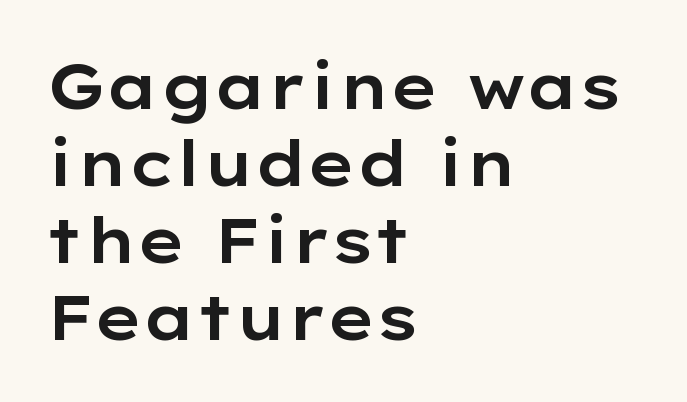
The image shows 63 px wide sans-serif type, upright; set left-aligned, line spacing 1.22x, normal letter spacing, not underlined; low stroke contrast and a medium x-height.
